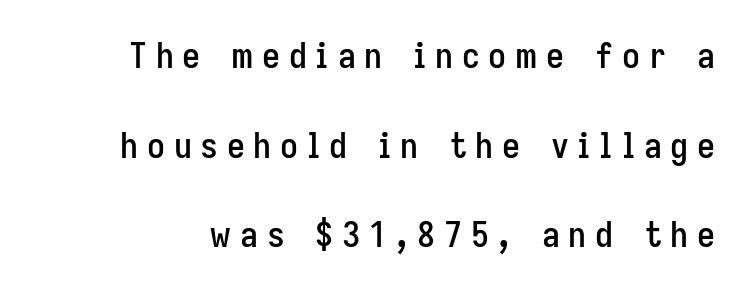
{"serif": "no", "italic": "no", "width": "condensed", "stroke_contrast": "low", "x_height": "medium", "monospaced": "no", "underline": "no", "line_spacing": "loose", "line_spacing_ratio": 2.49, "letter_spacing": "wide", "letter_spacing_em": 0.24, "glyph_px": 36}
